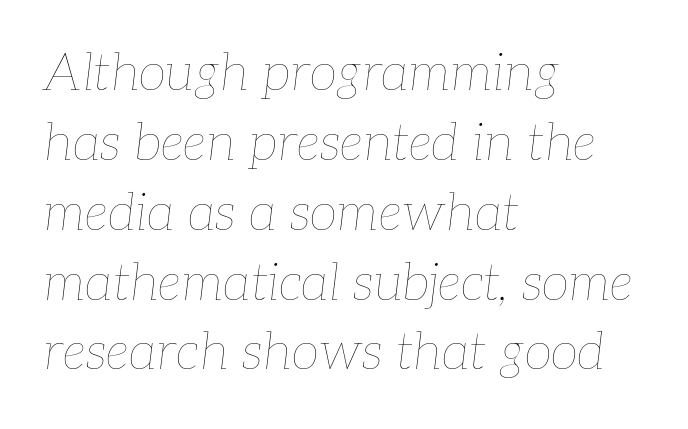
Honestly, there is no underline to notice here at all. Look at the tracking — it's just the regular setting, nothing added. These lines are set flush left with a ragged right edge. A typesetter would call this leading conventional body-copy spacing.
